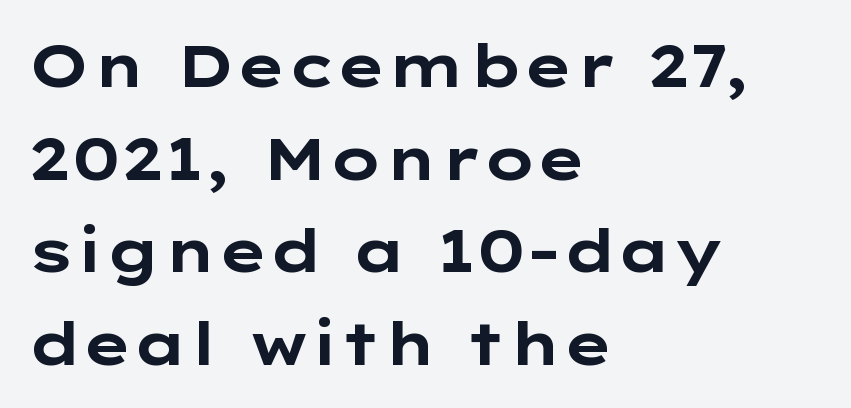
This is the regular roman posture of the typeface. The rendering anchors every line to the left-hand side. Standard letterfit; no display-style spreading of the glyphs. Interline gaps are of average width in this sample. Look at the bottom of the vertical strokes: they stop flat, with no serifs. Has an underline been added? It has not.
